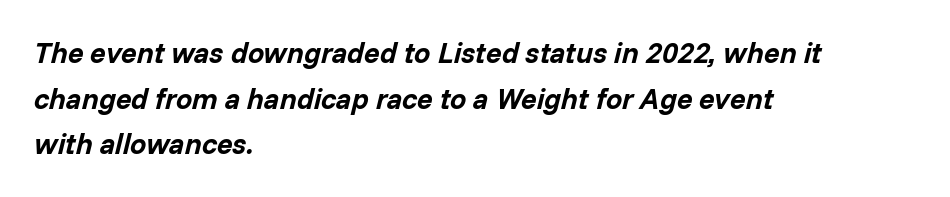
{"italic": "yes", "lean": "right", "slant_degrees": 14, "bold": "yes", "weight": "bold", "width": "normal", "stroke_contrast": "low", "x_height": "medium", "monospaced": "no", "underline": "no", "align": "left", "line_spacing": "normal", "line_spacing_ratio": 1.57, "letter_spacing": "normal", "letter_spacing_em": 0.0, "glyph_px": 29}
